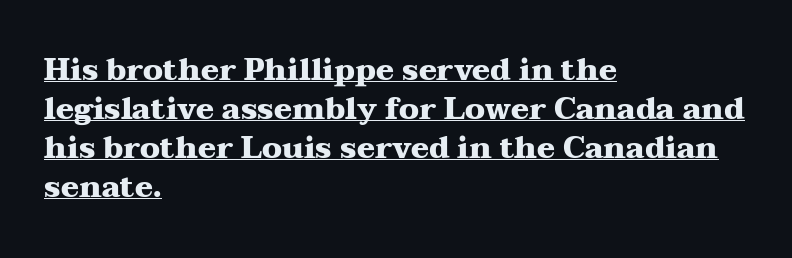
The image shows 30 px heavy, wide serif type, upright; set left-aligned, normal line spacing (1.3x), normal letter spacing, underlined; medium stroke contrast and a medium x-height.
